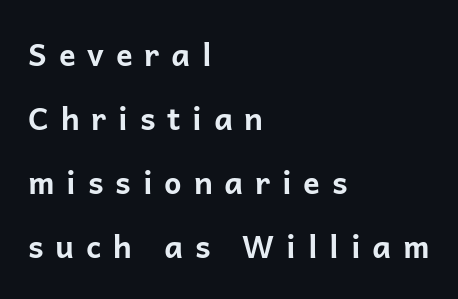
Q: Is the text bold? A: Yes.
Q: Is the text italic (slanted)? A: No, it is upright.
Q: Is the typeface a serif or a sans-serif typeface? A: Sans-serif.
Q: Is the text underlined? A: No.
Q: How is the paragraph aligned? A: Left-aligned.
Q: Is the spacing between letters normal or unusually wide? A: Unusually wide.
Q: Is the spacing between lines tight, normal or loose? A: Loose.
Q: Width (condensed, normal, or wide)? A: Normal.
Q: Stroke contrast? A: Low.
Q: x-height? A: Medium.
Q: Monospaced? A: No.
